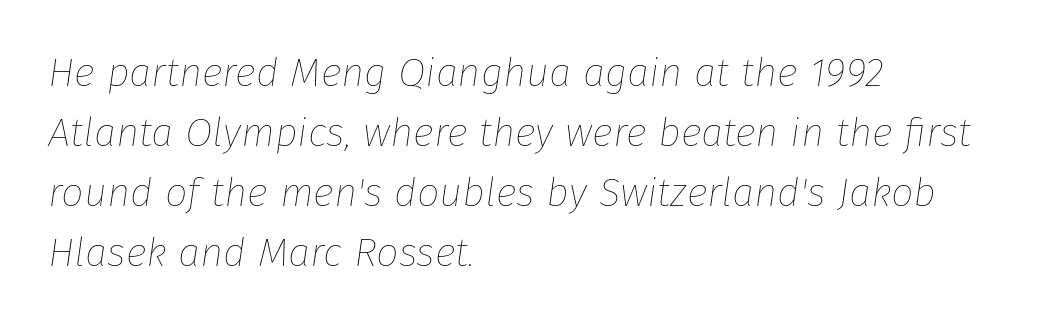
{"italic": "yes", "lean": "right", "slant_degrees": 8, "bold": "no", "weight": "thin", "width": "normal", "stroke_contrast": "low", "x_height": "medium", "monospaced": "no", "underline": "no", "align": "left", "line_spacing": "normal", "line_spacing_ratio": 1.5, "letter_spacing": "normal", "letter_spacing_em": 0.0, "glyph_px": 40}
